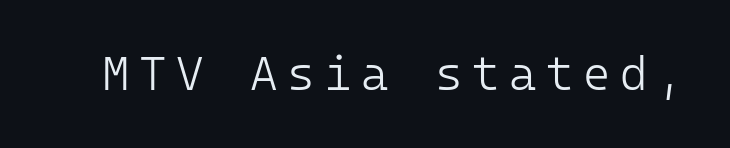
Font category for this specimen: sans-serif. Think standard paragraph weight, or any step lighter than that. The line texture is sparse and dotted thanks to wide tracking. Here the designer chose a console-style face with uniform glyph widths.
